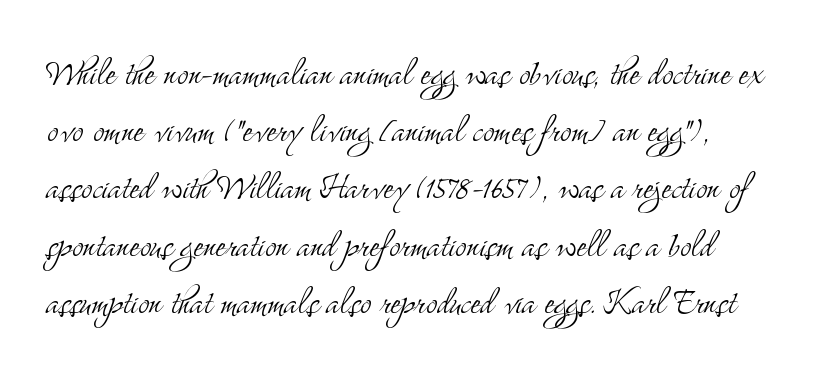
Is the type heavy? It reads as light-to-regular instead. The passage shown is typeset with a serif family. Just letters on the line, the space beneath them empty. Notice how descenders clear the ascenders below comfortably — that's standard leading. Each letter keeps its own natural width here, so spacing adapts to shape.
